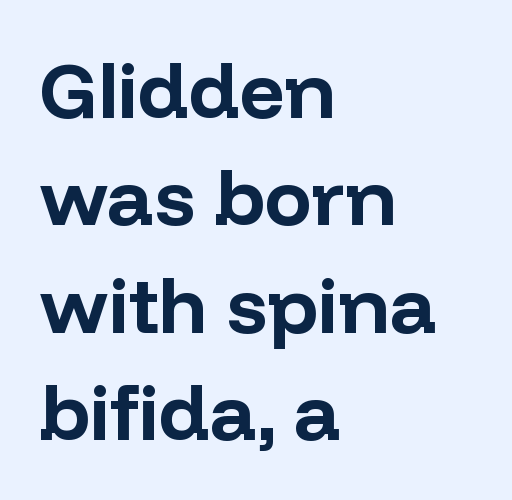
The image shows 79 px bold sans-serif type, upright; set left-aligned, normal line spacing (1.36x), normal letter spacing, not underlined; low stroke contrast and a medium x-height.
